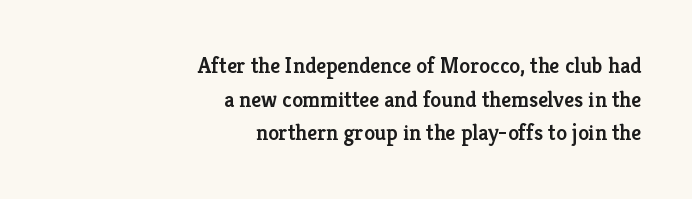
The image shows 22 px text type, upright; set right-aligned, normal line spacing (1.53x), normal letter spacing, not underlined.
